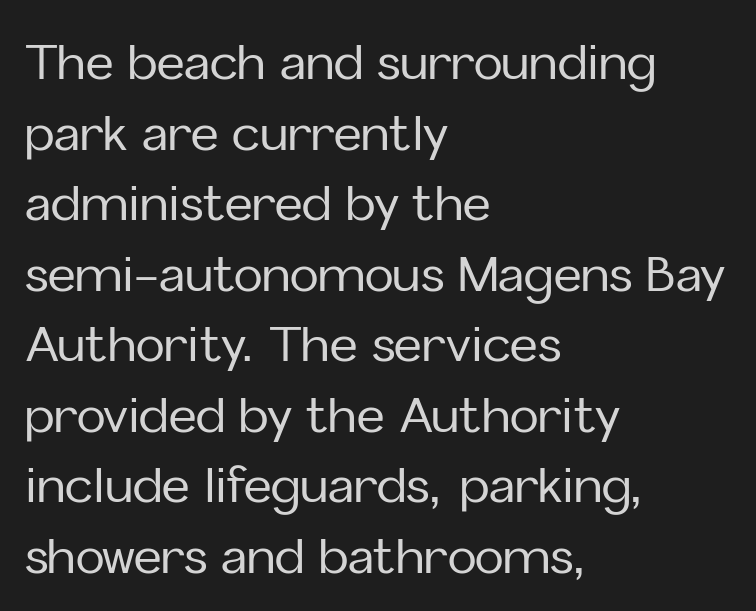
The image shows 48 px sans-serif type, upright; set left-aligned, normal line spacing (1.47x), normal letter spacing, not underlined; low stroke contrast and a medium x-height.
